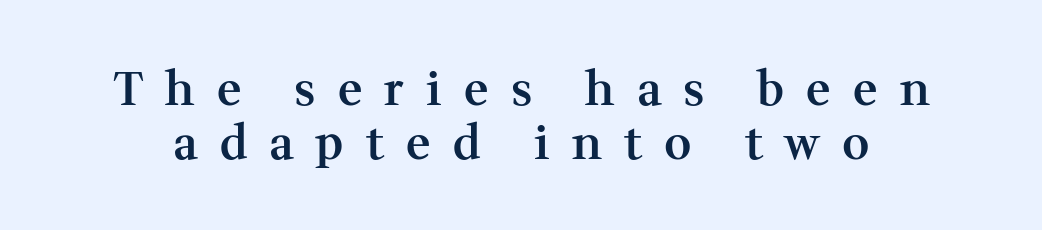
The image shows 47 px semibold serif type, upright; set tight line spacing (1.15x), unusually wide letter spacing (+0.47 em), not underlined; medium stroke contrast and a medium x-height.
